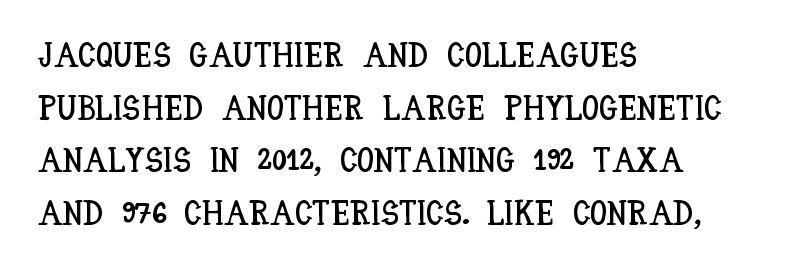
Q: Is the text italic (slanted)? A: No, it is upright.
Q: Is the text underlined? A: No.
Q: How is the paragraph aligned? A: Left-aligned.
Q: Is the spacing between letters normal or unusually wide? A: Normal.
Q: Is the spacing between lines tight, normal or loose? A: Normal.
Q: Width (condensed, normal, or wide)? A: Condensed.
Q: Stroke contrast? A: Low.
Q: x-height? A: Large.
Q: Monospaced? A: No.
